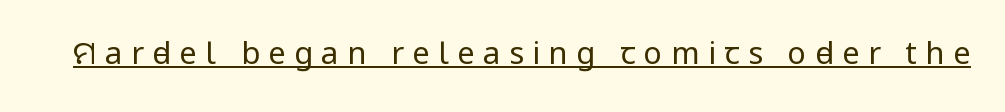
{"serif": "no", "italic": "no", "bold": "no", "weight": "regular", "width": "condensed", "stroke_contrast": "low", "x_height": "large", "monospaced": "no", "underline": "yes", "letter_spacing": "wide", "letter_spacing_em": 0.27, "glyph_px": 31}
